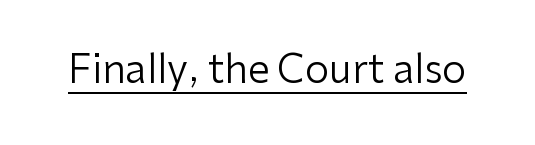
What kind of face is this? One without serifs — a sans. You can see a thin bar hugging the bottom of the glyphs. Ascenders rise straight up at ninety degrees. The weight tops out at a normal text grade. Varying glyph widths throughout — classic text-font behaviour. Look at the tracking — it's just the regular setting, nothing added.
